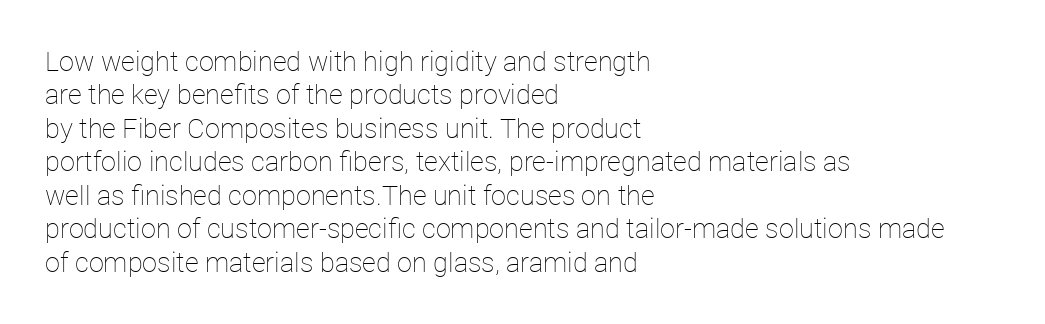
{"italic": "no", "bold": "no", "underline": "no", "align": "left", "line_spacing_ratio": 1.24, "letter_spacing": "normal", "letter_spacing_em": 0.0, "glyph_px": 27}
